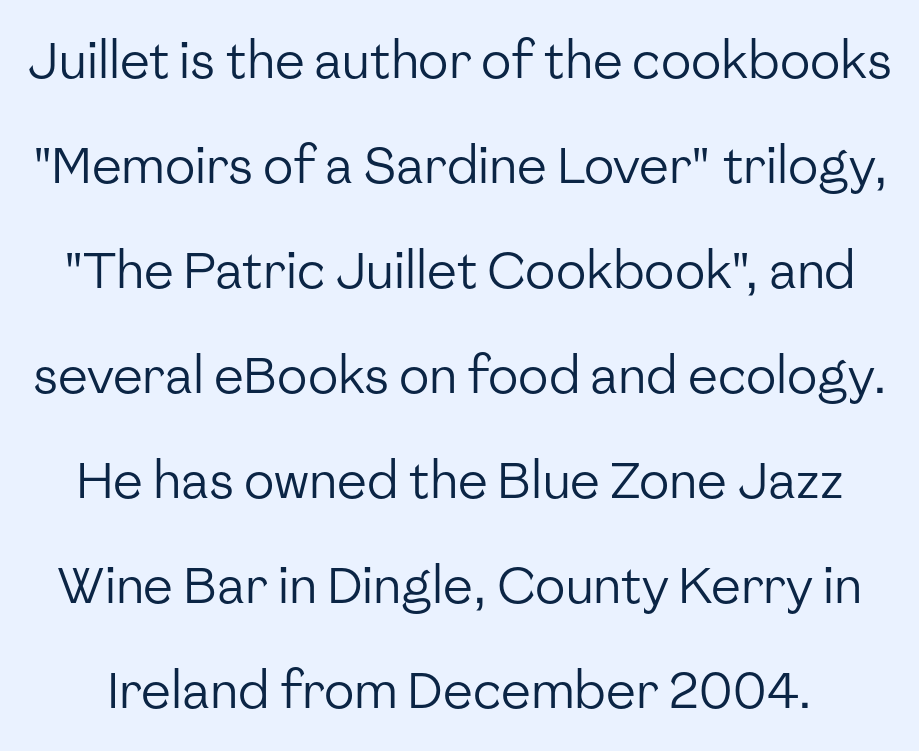
{"serif": "no", "italic": "no", "bold": "no", "weight": "regular", "width": "normal", "stroke_contrast": "low", "x_height": "medium", "monospaced": "no", "underline": "no", "line_spacing": "loose", "line_spacing_ratio": 2.1, "letter_spacing": "normal", "letter_spacing_em": 0.0, "glyph_px": 50}
